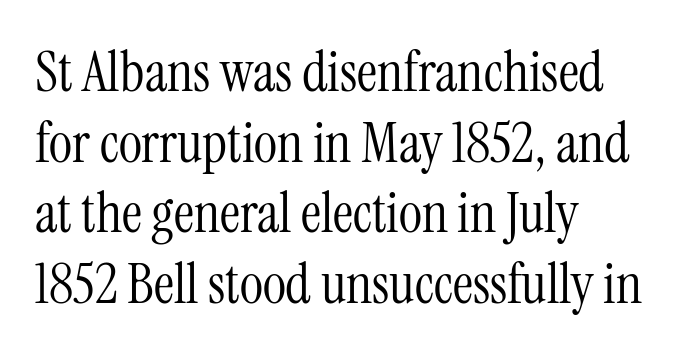
The image shows 56 px light, condensed serif type, upright; set left-aligned, normal line spacing (1.26x), normal letter spacing, not underlined; medium stroke contrast and a medium x-height.
